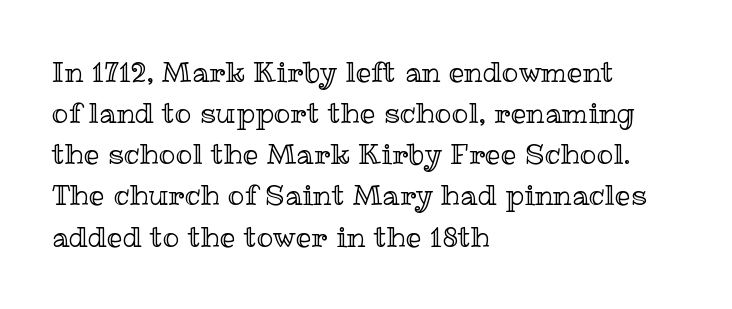
{"italic": "no", "width": "normal", "x_height": "medium", "monospaced": "no", "underline": "no", "align": "left", "line_spacing": "normal", "line_spacing_ratio": 1.47, "letter_spacing": "normal", "letter_spacing_em": 0.0, "glyph_px": 28}
